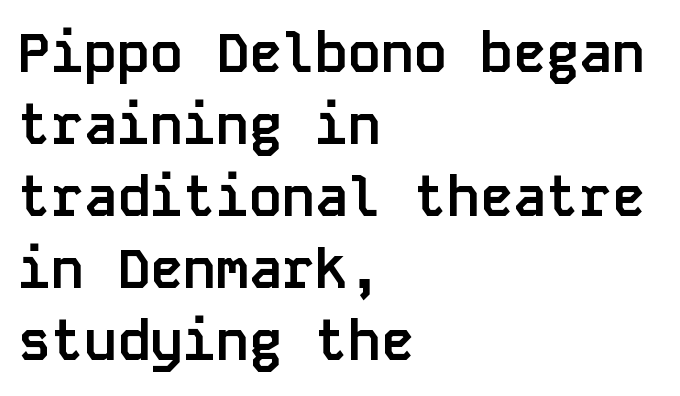
{"serif": "no", "italic": "no", "bold": "yes", "weight": "semibold", "width": "normal", "stroke_contrast": "low", "x_height": "large", "monospaced": "yes", "underline": "no", "align": "left", "line_spacing": "normal", "line_spacing_ratio": 1.31, "letter_spacing": "normal", "letter_spacing_em": 0.0, "glyph_px": 55}
